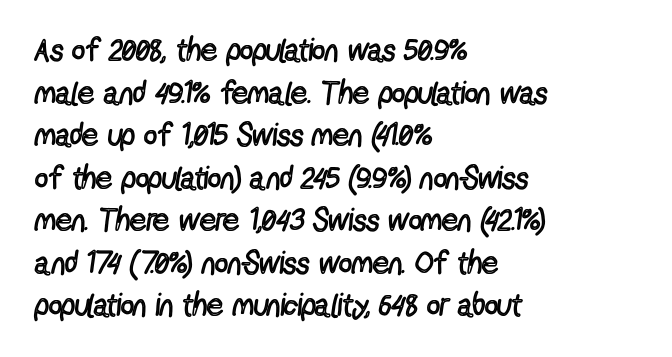
These lines are rendered in a variable-pitch font. Horizontally, the lines are justified to the leading edge only. The area under the type is left untouched. The typesetting does not lean heavy: it is not bold.
